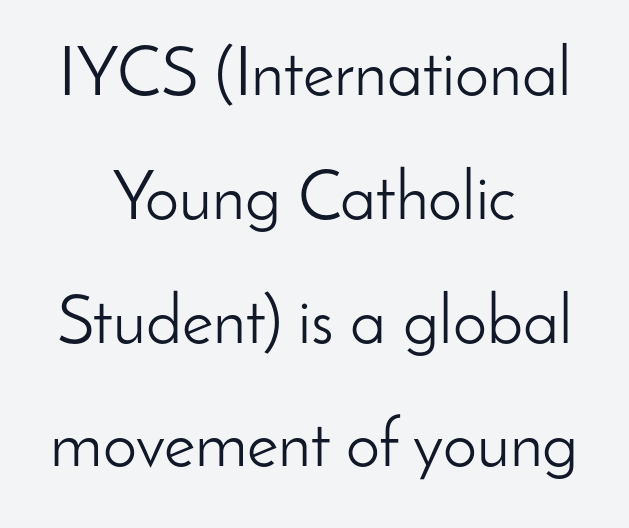
Type style note: lacks serifs. The glyphs are unaccompanied by any horizontal stroke below them. Rendered with straight, roman letterforms. The tracking reads as untouched default to a designer's eye. Is this a fixed-width face? No — the glyphs have proportional, varying widths.
